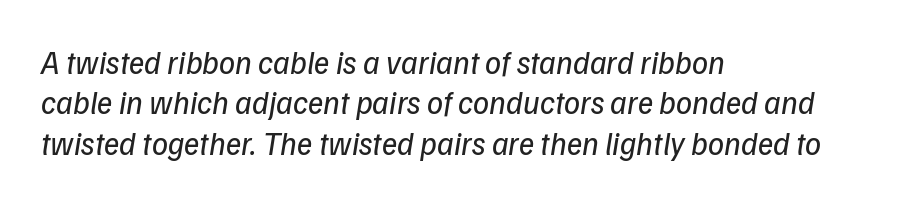
The image shows 32 px regular-weight type, italic (leaning right); set left-aligned, normal line spacing (1.26x), normal letter spacing, not underlined; low stroke contrast and a medium x-height.
